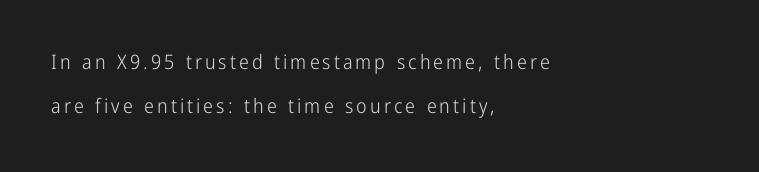
{"italic": "no", "bold": "no", "underline": "no", "align": "left", "line_spacing": "loose", "line_spacing_ratio": 2.18, "glyph_px": 20}
